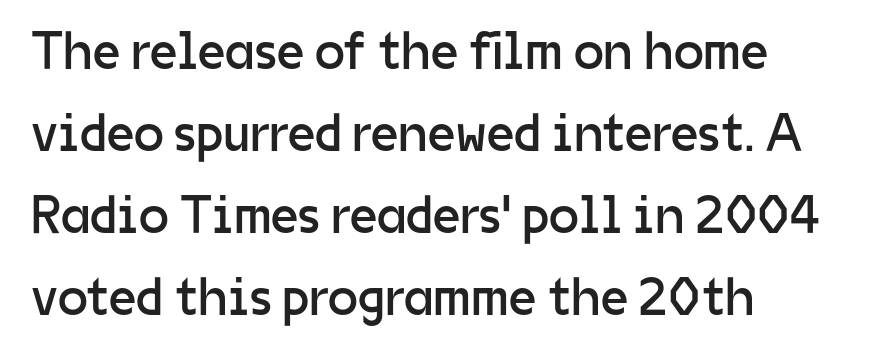
Q: Is the text bold? A: No.
Q: Is the text italic (slanted)? A: No, it is upright.
Q: Is the typeface a serif or a sans-serif typeface? A: Sans-serif.
Q: Is the text underlined? A: No.
Q: How is the paragraph aligned? A: Left-aligned.
Q: Is the spacing between letters normal or unusually wide? A: Normal.
Q: Is the spacing between lines tight, normal or loose? A: Normal.
Q: Width (condensed, normal, or wide)? A: Normal.
Q: Stroke contrast? A: Low.
Q: x-height? A: Medium.
Q: Monospaced? A: No.
